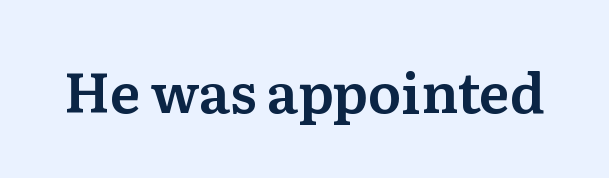
The image shows 55 px serif type, upright; set normal letter spacing, not underlined; medium stroke contrast and a medium x-height.
